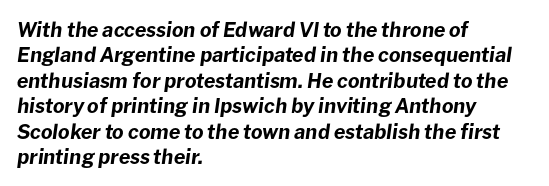
Q: Is the text bold? A: Yes.
Q: Is the text italic (slanted)? A: Yes, it leans right by about 8 degrees.
Q: Is the text underlined? A: No.
Q: How is the paragraph aligned? A: Left-aligned.
Q: Is the spacing between letters normal or unusually wide? A: Normal.
Q: Is the spacing between lines tight, normal or loose? A: Normal.
